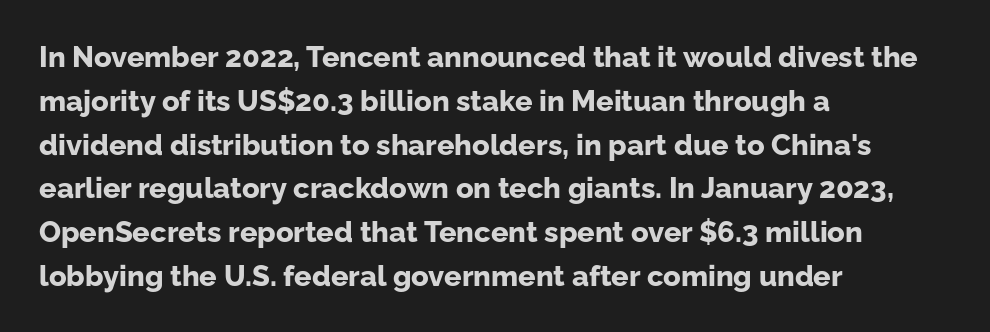
Q: Is the text bold? A: Yes.
Q: Is the text italic (slanted)? A: No, it is upright.
Q: Is the typeface a serif or a sans-serif typeface? A: Sans-serif.
Q: Is the text underlined? A: No.
Q: How is the paragraph aligned? A: Left-aligned.
Q: Is the spacing between letters normal or unusually wide? A: Normal.
Q: Is the spacing between lines tight, normal or loose? A: Normal.
Q: Width (condensed, normal, or wide)? A: Normal.
Q: Stroke contrast? A: Low.
Q: x-height? A: Medium.
Q: Monospaced? A: No.
